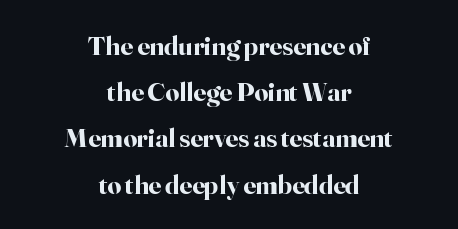
No extra tracking has been applied to these lines. The typography opts for an upright posture over an oblique one. Plenty of ink on the page — the face is bold. Check under the words: just untouched page. The lines are quadded center.
